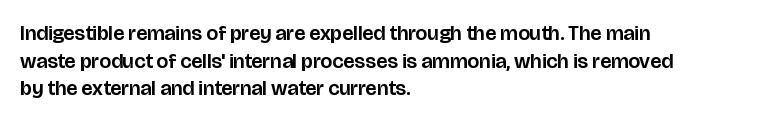
The image shows 21 px text type, upright; set left-aligned, normal line spacing (1.32x), normal letter spacing, not underlined.
